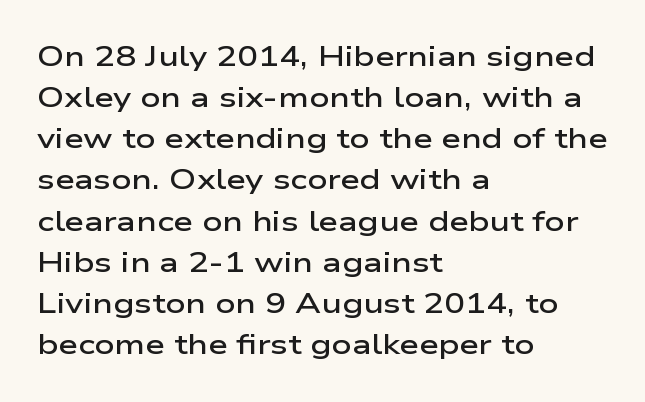
Q: Is the text bold? A: Semi-bold.
Q: Is the text italic (slanted)? A: No, it is upright.
Q: Is the typeface a serif or a sans-serif typeface? A: Sans-serif.
Q: Is the text underlined? A: No.
Q: How is the paragraph aligned? A: Left-aligned.
Q: Is the spacing between letters normal or unusually wide? A: Normal.
Q: Is the spacing between lines tight, normal or loose? A: Normal.
Q: Width (condensed, normal, or wide)? A: Wide.
Q: Stroke contrast? A: Low.
Q: x-height? A: Medium.
Q: Monospaced? A: No.
